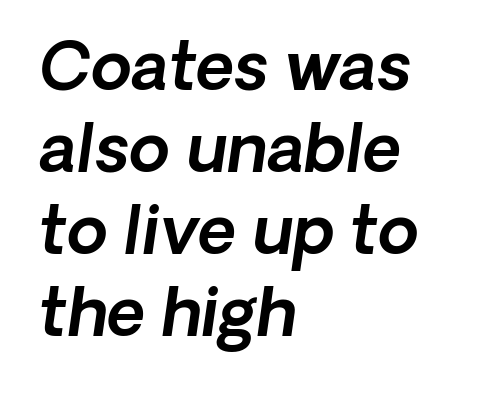
The image shows 66 px text type, italic (leaning right); set left-aligned, line spacing 1.24x, normal letter spacing, not underlined; a medium x-height.
